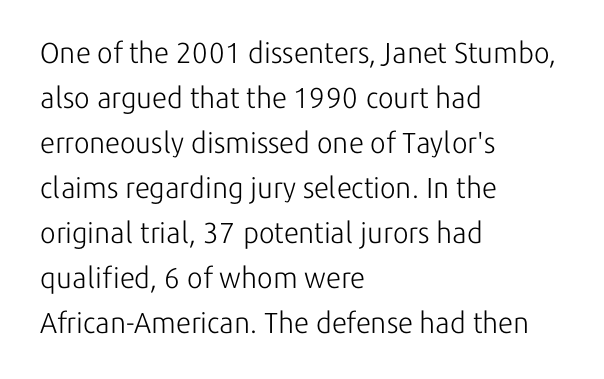
{"serif": "no", "italic": "no", "bold": "no", "weight": "light", "width": "normal", "stroke_contrast": "low", "x_height": "medium", "monospaced": "no", "underline": "no", "align": "left", "line_spacing": "normal", "line_spacing_ratio": 1.55, "letter_spacing": "normal", "letter_spacing_em": 0.0, "glyph_px": 29}
